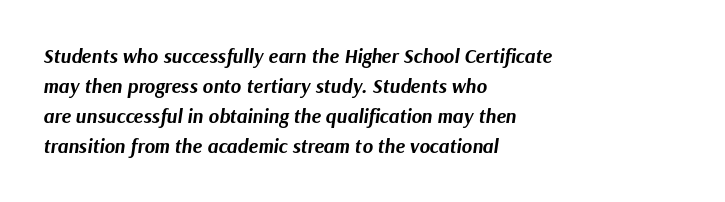
{"italic": "yes", "lean": "right", "slant_degrees": 9, "bold": "yes", "underline": "no", "align": "left", "line_spacing": "normal", "line_spacing_ratio": 1.5, "letter_spacing": "normal", "letter_spacing_em": 0.0, "glyph_px": 20}
